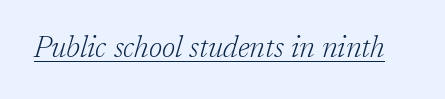
This reads as an unemphasized weight, regular at the heaviest. If you drew a line through each stem, it would be angled. Is the letter spacing exaggerated? No — it looks like the ordinary default. A rule runs beneath these lines of type. Serifs: yes, visible at the terminals of the letterforms.
